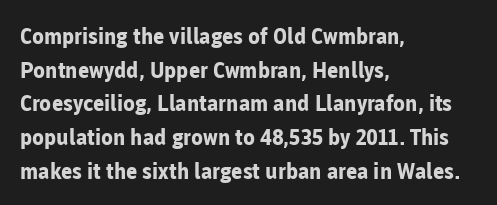
This sample is left-justified, so line endings fall wherever the words run out. Ascenders rise straight up at ninety degrees. Notice how descenders clear the ascenders below comfortably — that's standard leading. Is the type bold? Yes — the strokes are clearly thick and heavy.
